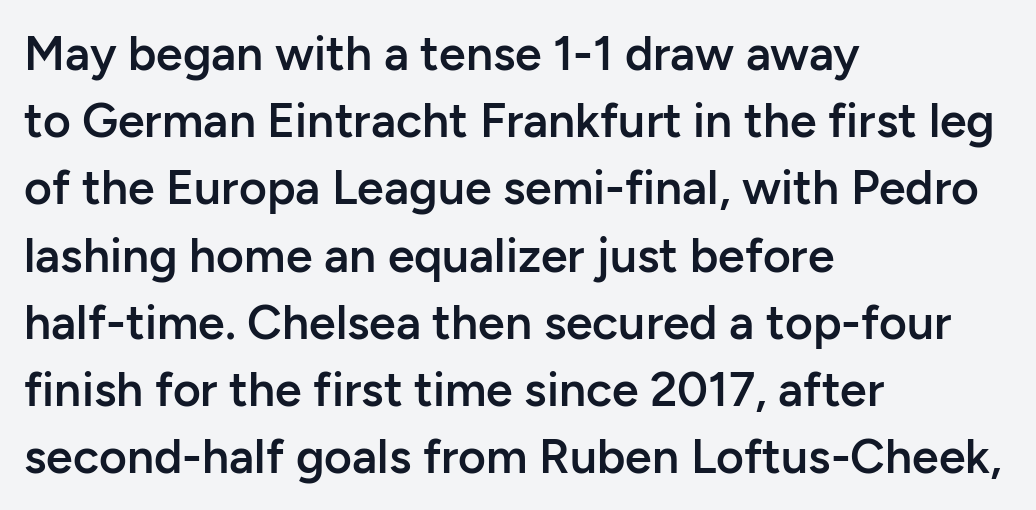
Q: Is the text bold? A: Semi-bold.
Q: Is the text italic (slanted)? A: No, it is upright.
Q: Is the typeface a serif or a sans-serif typeface? A: Sans-serif.
Q: Is the text underlined? A: No.
Q: How is the paragraph aligned? A: Left-aligned.
Q: Is the spacing between letters normal or unusually wide? A: Normal.
Q: Is the spacing between lines tight, normal or loose? A: Normal.
Q: Width (condensed, normal, or wide)? A: Normal.
Q: Stroke contrast? A: Low.
Q: x-height? A: Medium.
Q: Monospaced? A: No.
